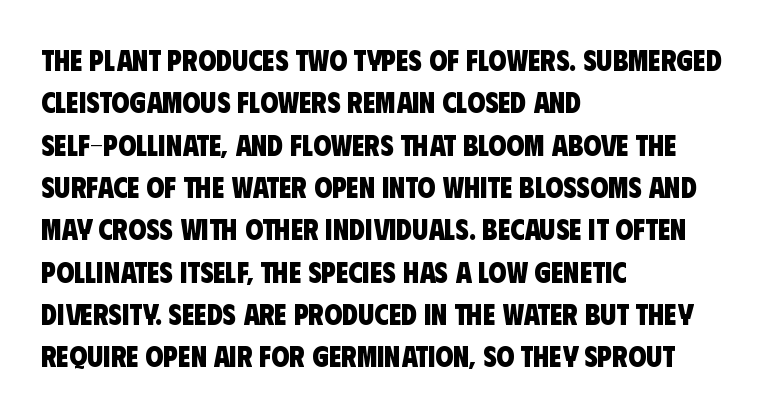
Q: Is the text bold? A: Yes.
Q: Is the typeface a serif or a sans-serif typeface? A: Sans-serif.
Q: Is the text underlined? A: No.
Q: How is the paragraph aligned? A: Left-aligned.
Q: Is the spacing between letters normal or unusually wide? A: Normal.
Q: Is the spacing between lines tight, normal or loose? A: Normal.
Q: Width (condensed, normal, or wide)? A: Condensed.
Q: Stroke contrast? A: Low.
Q: x-height? A: Large.
Q: Monospaced? A: No.
